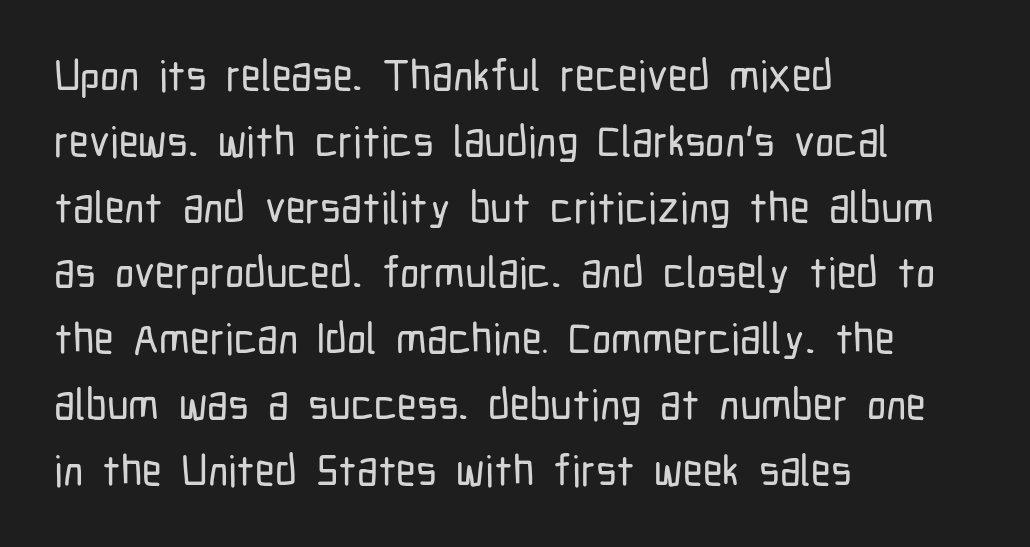
Do the characters align in a grid? No, the font is proportional. Every stem runs plumb, perpendicular to the baseline. This sample uses a sans-serif face. Compared with typical paragraphs, the rows here are spaced about the same.
